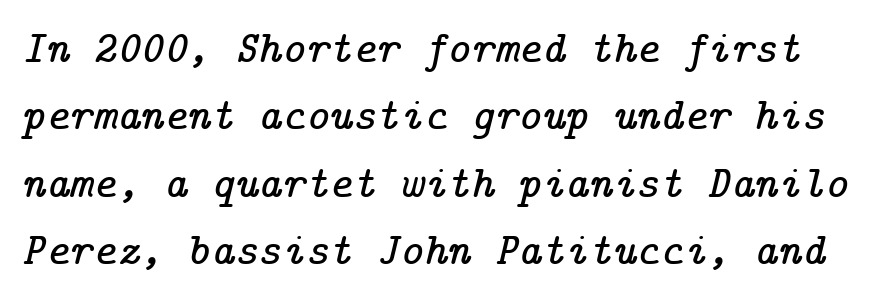
Q: Is the text italic (slanted)? A: Yes, it leans right by about 14 degrees.
Q: Is the typeface a serif or a sans-serif typeface? A: Serif.
Q: Is the text underlined? A: No.
Q: Is the spacing between letters normal or unusually wide? A: Normal.
Q: Is the spacing between lines tight, normal or loose? A: Normal.
Q: Width (condensed, normal, or wide)? A: Normal.
Q: Stroke contrast? A: Low.
Q: x-height? A: Medium.
